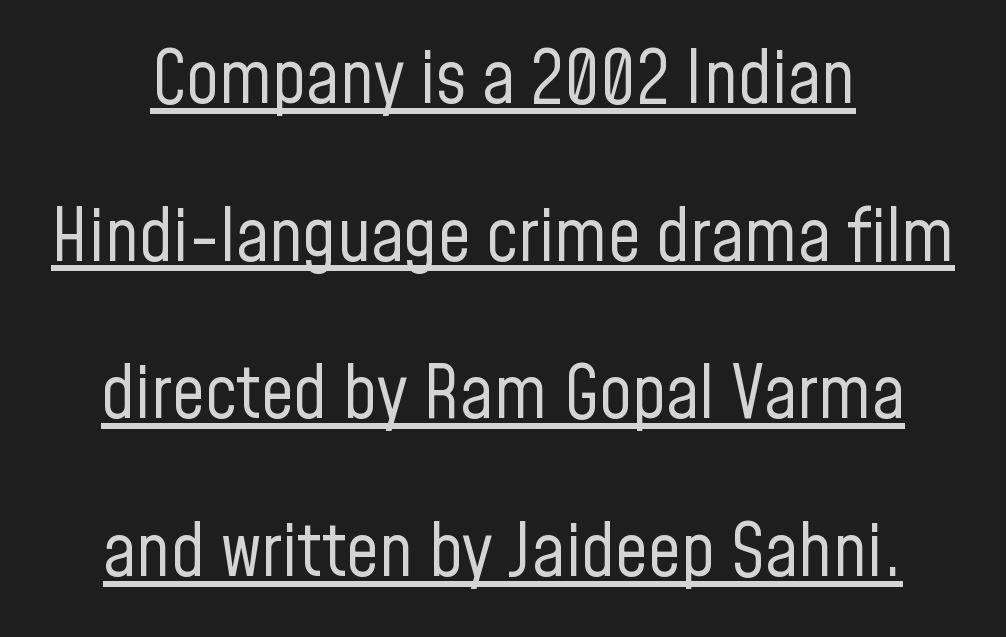
This sample trades compactness for vertical openness between lines. Is this a fixed-width face? No — the glyphs have proportional, varying widths. This rendering employs a face without finishing strokes, i.e., a sans-serif. The typesetter chose a symmetrical, centered arrangement here.
